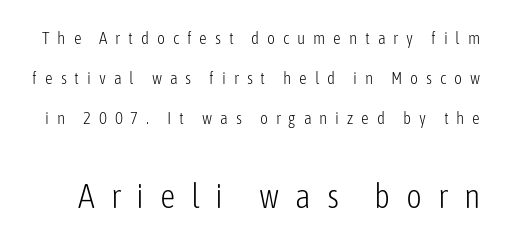
The image shows 34 px light, condensed sans-serif type, upright; set loose line spacing (2.36x), unusually wide letter spacing (+0.46 em), not underlined; the second (bottom) block is 2.0x larger; low stroke contrast and a medium x-height.
